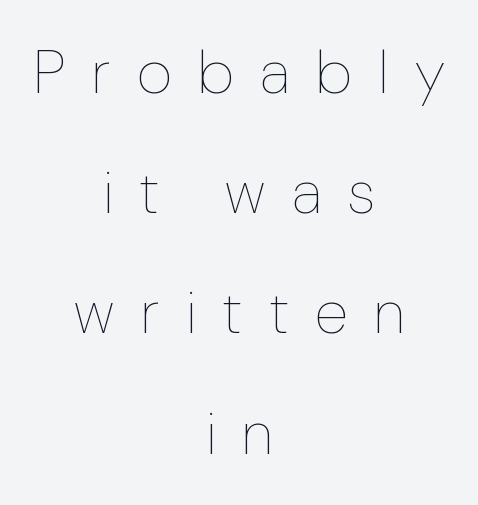
The image shows 61 px thin, condensed type, upright; set centered, loose line spacing (1.97x), unusually wide letter spacing (+0.44 em), not underlined; low stroke contrast and a medium x-height.
